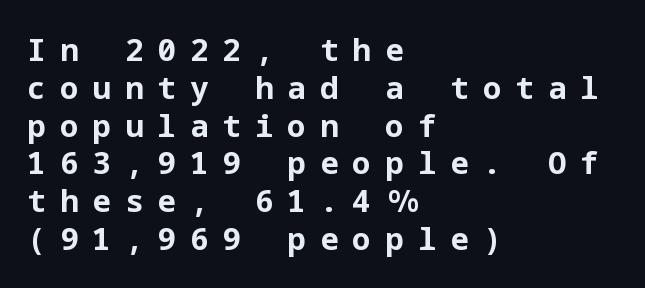
You can tell from the bare stems that sans-serif type was used. This sample uses an upright cut, with every glyph sitting square on the baseline. The tracking jumps out immediately: characters are airy and widely separated. Short and long lines alike share a common starting point at left.
